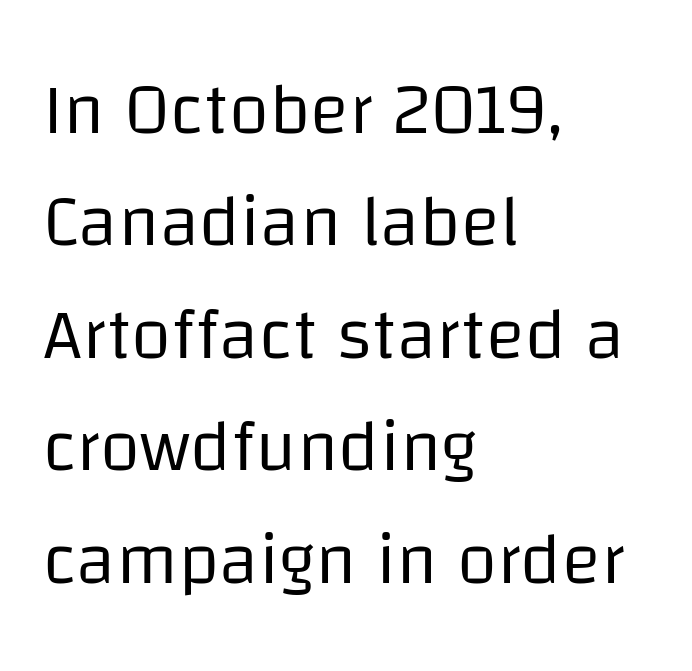
Q: Is the text bold? A: No.
Q: Is the text italic (slanted)? A: No, it is upright.
Q: Is the typeface a serif or a sans-serif typeface? A: Sans-serif.
Q: Is the text underlined? A: No.
Q: How is the paragraph aligned? A: Left-aligned.
Q: Is the spacing between letters normal or unusually wide? A: Normal.
Q: Is the spacing between lines tight, normal or loose? A: Normal.
Q: Width (condensed, normal, or wide)? A: Normal.
Q: Stroke contrast? A: Low.
Q: x-height? A: Large.
Q: Monospaced? A: No.
